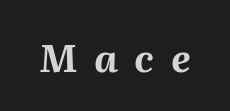
{"italic": "yes", "lean": "right", "slant_degrees": 2, "bold": "yes", "weight": "bold", "width": "normal", "stroke_contrast": "medium", "x_height": "medium", "monospaced": "no", "underline": "no", "letter_spacing": "wide", "letter_spacing_em": 0.44, "glyph_px": 38}
